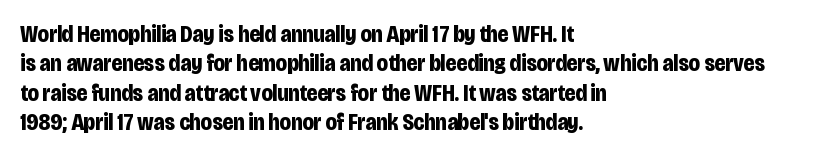
In terms of posture, this sample is upright. Whoever set this chose a conventional vertical rhythm. The space directly below the letters is spotless. A typesetter would call this zero additional tracking.
